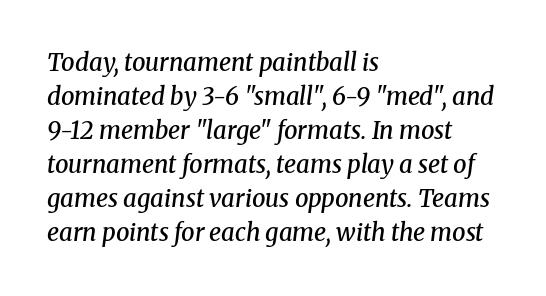
The image shows 24 px text type, italic (leaning right); set left-aligned, normal line spacing (1.42x), normal letter spacing, not underlined.
